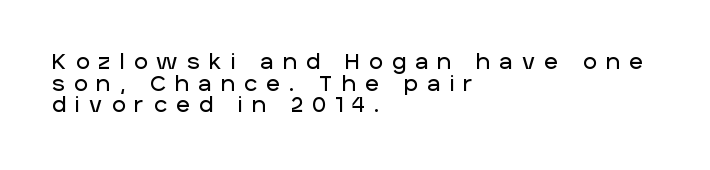
The image shows 21 px text type, upright; set left-aligned, tight line spacing (1.03x), unusually wide letter spacing (+0.45 em), not underlined.
